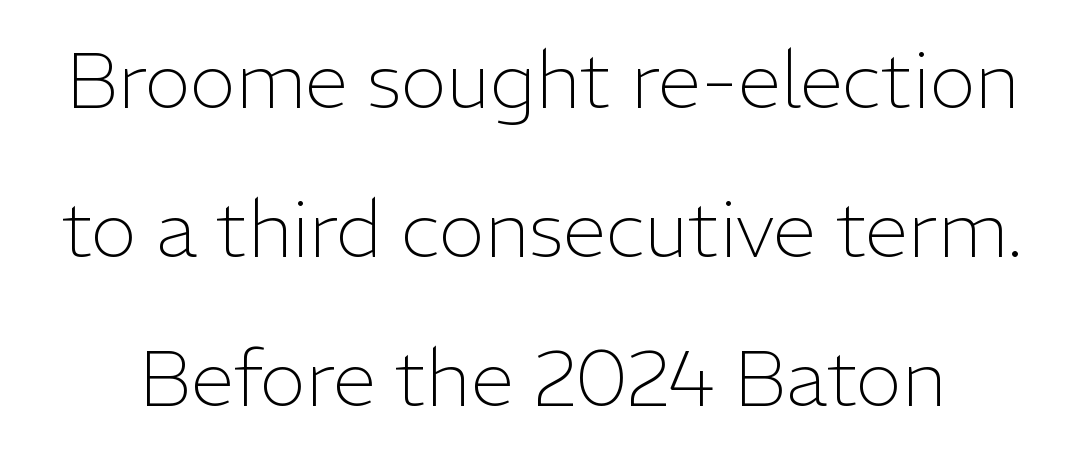
Q: Is the text bold? A: No.
Q: Is the text italic (slanted)? A: No, it is upright.
Q: Is the typeface a serif or a sans-serif typeface? A: Sans-serif.
Q: Is the text underlined? A: No.
Q: Is the spacing between letters normal or unusually wide? A: Normal.
Q: Is the spacing between lines tight, normal or loose? A: Loose.
Q: Width (condensed, normal, or wide)? A: Normal.
Q: Stroke contrast? A: Low.
Q: x-height? A: Medium.
Q: Monospaced? A: No.
